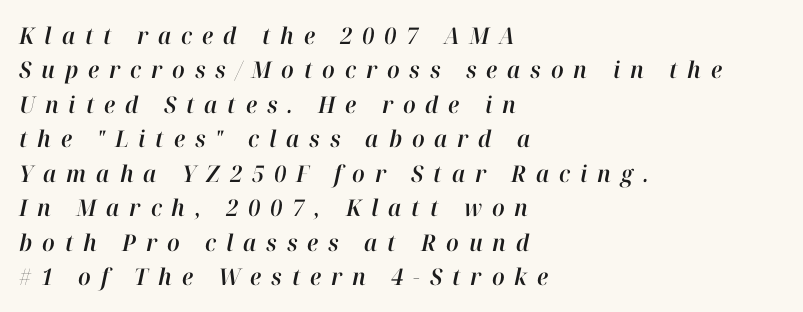
Tall strokes in this sample are angled rather than plumb. What stands out about the letter spacing? Its width — letters are far apart. Each new line begins a customary step beneath the previous one. The gap between lines stays unmarked. Casual observation: everything's shoved over to the left.
